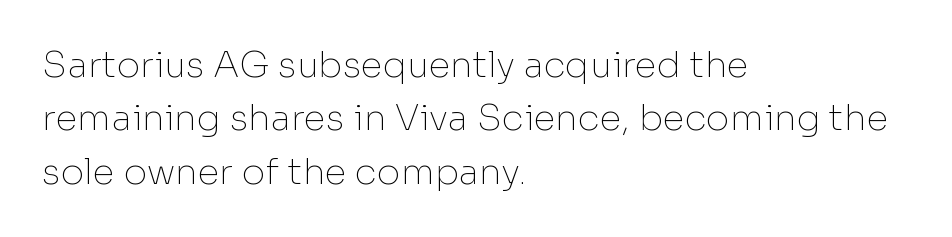
The image shows 36 px thin sans-serif type, upright; set left-aligned, normal line spacing (1.48x), normal letter spacing, not underlined; low stroke contrast and a medium x-height.
